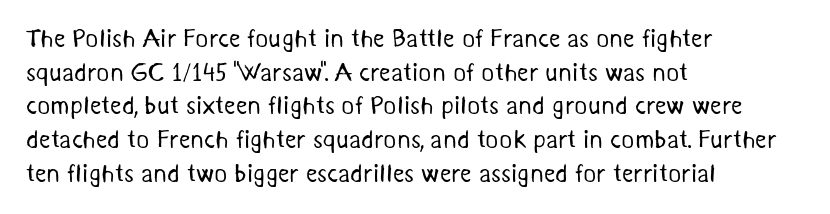
{"bold": "no", "underline": "no", "align": "left", "line_spacing": "normal", "line_spacing_ratio": 1.35, "letter_spacing": "normal", "letter_spacing_em": 0.0, "glyph_px": 25}
